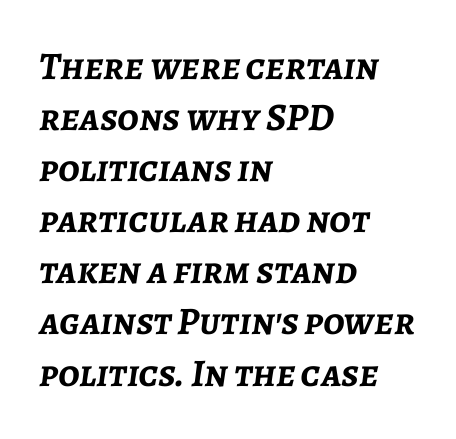
{"italic": "yes", "lean": "right", "slant_degrees": 7, "bold": "yes", "weight": "semibold", "width": "normal", "stroke_contrast": "low", "x_height": "medium", "monospaced": "no", "underline": "no", "align": "left", "line_spacing": "normal", "line_spacing_ratio": 1.31, "letter_spacing": "normal", "letter_spacing_em": 0.0, "glyph_px": 39}
